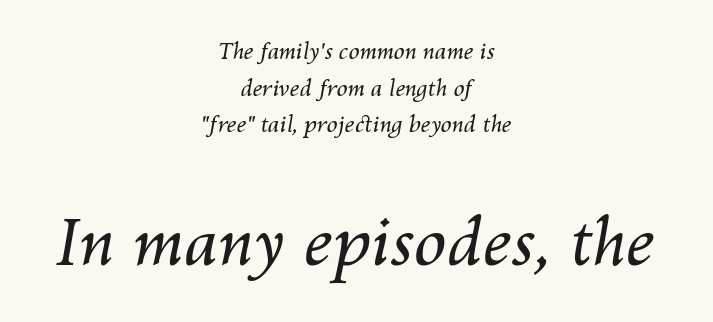
Letter spacing: default. This layout puts the modest block above and the oversized block below. Note the varied advance widths — an 'i' is clearly narrower than an 'm'. Which margin do the lines hug? Neither — every line sits in the middle. Ink coverage per letter is moderate at most.
